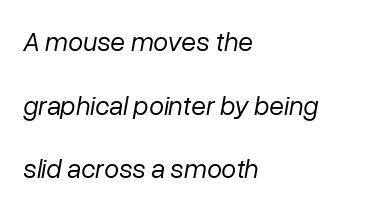
{"italic": "yes", "lean": "right", "slant_degrees": 10, "bold": "no", "underline": "no", "align": "left", "line_spacing": "loose", "line_spacing_ratio": 2.36, "letter_spacing": "normal", "letter_spacing_em": 0.0, "glyph_px": 27}
